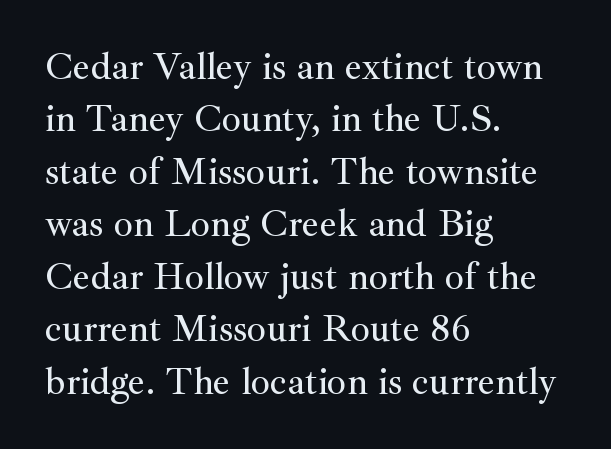
Q: Is the text italic (slanted)? A: No, it is upright.
Q: Is the typeface a serif or a sans-serif typeface? A: Serif.
Q: Is the text underlined? A: No.
Q: How is the paragraph aligned? A: Left-aligned.
Q: Is the spacing between letters normal or unusually wide? A: Normal.
Q: Is the spacing between lines tight, normal or loose? A: Normal.
Q: Width (condensed, normal, or wide)? A: Normal.
Q: Stroke contrast? A: Medium.
Q: x-height? A: Small.
Q: Monospaced? A: No.
